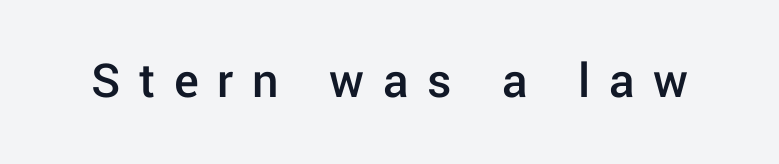
{"serif": "no", "italic": "no", "bold": "semi", "weight": "semibold", "width": "normal", "stroke_contrast": "low", "x_height": "medium", "monospaced": "no", "underline": "no", "letter_spacing": "wide", "letter_spacing_em": 0.36, "glyph_px": 52}
